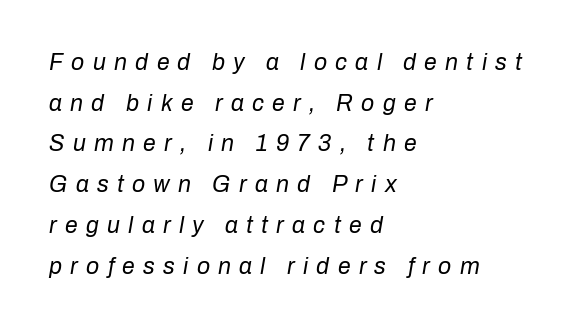
The image shows 23 px text type, italic (leaning right); set left-aligned, line spacing 1.77x, unusually wide letter spacing (+0.36 em), not underlined.
